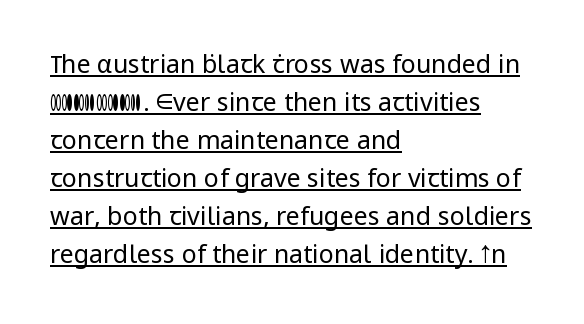
Vertical stems look standard width or narrower in stroke. Every word sits above its own underline. The letters sit at their default tracking, neither squeezed nor spread. Do the letters lean? They stand straight.
